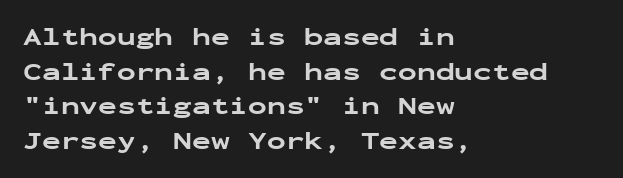
The image shows 25 px bold type, upright; set left-aligned, normal line spacing (1.39x), normal letter spacing, not underlined.
